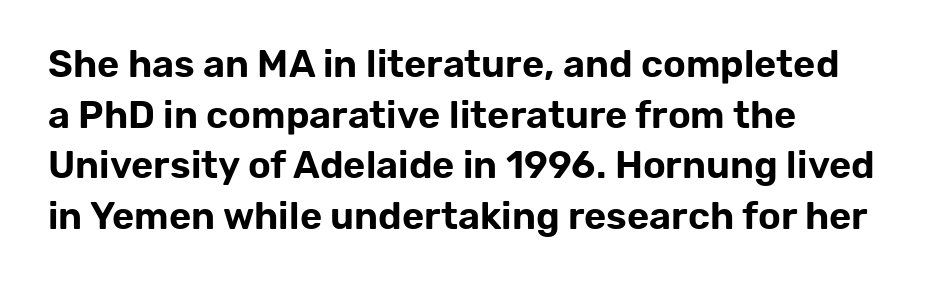
{"serif": "no", "italic": "no", "width": "normal", "stroke_contrast": "low", "x_height": "medium", "monospaced": "no", "underline": "no", "align": "left", "line_spacing": "normal", "line_spacing_ratio": 1.33, "letter_spacing": "normal", "letter_spacing_em": 0.0, "glyph_px": 38}
